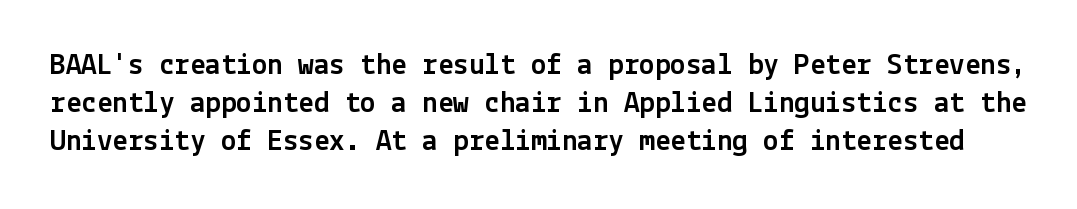
The image shows 31 px sans-serif type, upright; set line spacing 1.23x, normal letter spacing, not underlined; a medium x-height.
